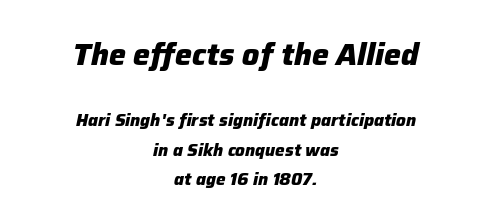
The image shows 30 px heavy type, italic (leaning right); set centered, line spacing 1.74x, normal letter spacing, not underlined; the first (top) block is 1.76x larger; low stroke contrast and a medium x-height.
